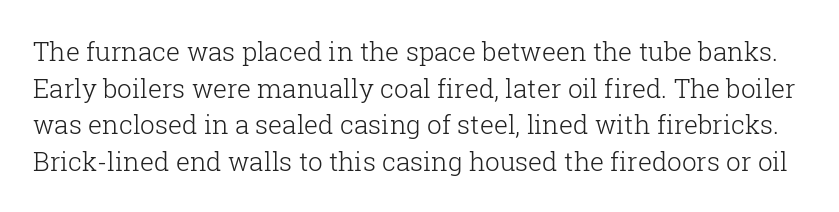
{"italic": "no", "bold": "no", "underline": "no", "line_spacing": "normal", "line_spacing_ratio": 1.41, "letter_spacing": "normal", "letter_spacing_em": 0.0, "glyph_px": 26}
